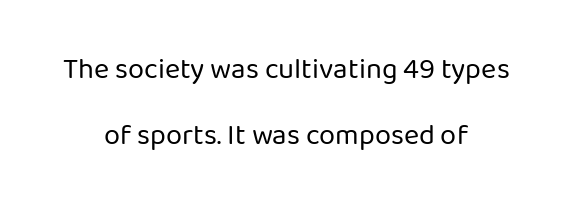
Q: Is the text bold? A: No.
Q: Is the text italic (slanted)? A: No, it is upright.
Q: Is the typeface a serif or a sans-serif typeface? A: Sans-serif.
Q: Is the text underlined? A: No.
Q: How is the paragraph aligned? A: Centered.
Q: Is the spacing between letters normal or unusually wide? A: Normal.
Q: Is the spacing between lines tight, normal or loose? A: Loose.
Q: Width (condensed, normal, or wide)? A: Normal.
Q: Stroke contrast? A: Low.
Q: x-height? A: Medium.
Q: Monospaced? A: No.
